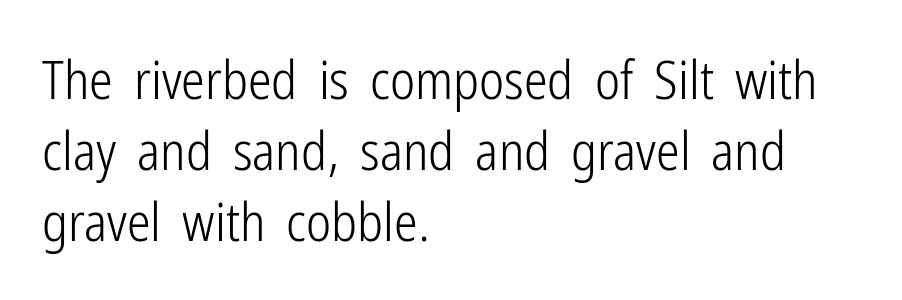
Q: Is the text bold? A: No.
Q: Is the text italic (slanted)? A: No, it is upright.
Q: Is the typeface a serif or a sans-serif typeface? A: Sans-serif.
Q: Is the text underlined? A: No.
Q: How is the paragraph aligned? A: Left-aligned.
Q: Is the spacing between letters normal or unusually wide? A: Normal.
Q: Is the spacing between lines tight, normal or loose? A: Normal.
Q: Width (condensed, normal, or wide)? A: Condensed.
Q: Stroke contrast? A: Low.
Q: x-height? A: Medium.
Q: Monospaced? A: No.
